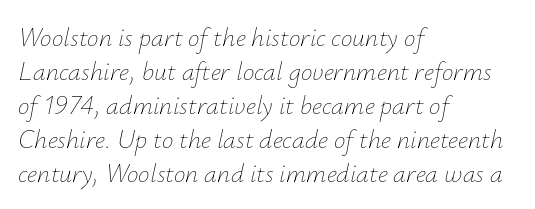
{"italic": "yes", "lean": "right", "slant_degrees": 12, "bold": "no", "underline": "no", "align": "left", "line_spacing": "normal", "line_spacing_ratio": 1.31, "letter_spacing": "normal", "letter_spacing_em": 0.0, "glyph_px": 26}
